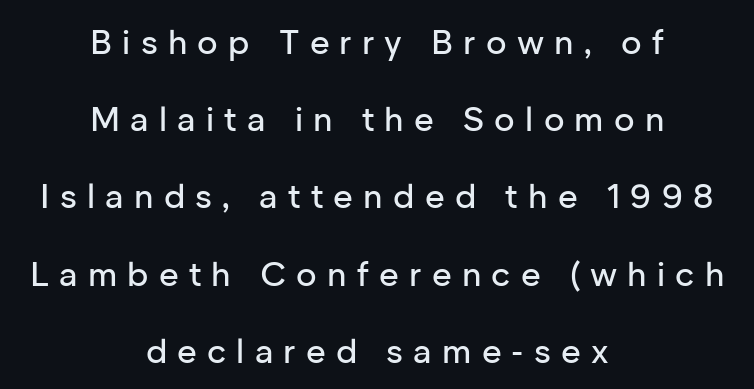
The image shows 34 px sans-serif type, upright; set centered, loose line spacing (2.27x), unusually wide letter spacing (+0.3 em), not underlined; low stroke contrast and a medium x-height.
